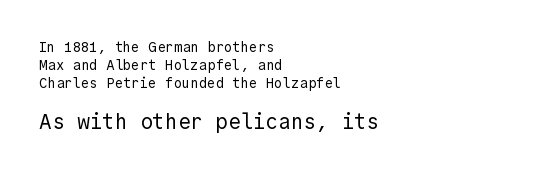
Q: Is the text bold? A: No.
Q: Is the text italic (slanted)? A: No, it is upright.
Q: Is the text underlined? A: No.
Q: How is the paragraph aligned? A: Left-aligned.
Q: Is the spacing between letters normal or unusually wide? A: Normal.
Q: Is the spacing between lines tight, normal or loose? A: Normal.
Q: Which block of text is set in a larger size, the first (top) or the second (bottom)? A: The second (bottom) one.
